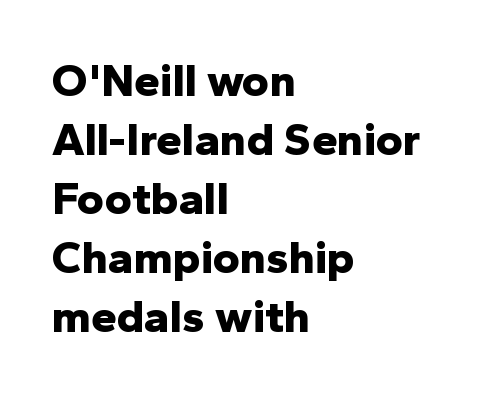
{"serif": "no", "italic": "no", "bold": "yes", "weight": "bold", "width": "normal", "stroke_contrast": "low", "x_height": "medium", "monospaced": "no", "underline": "no", "align": "left", "line_spacing": "normal", "line_spacing_ratio": 1.28, "letter_spacing": "normal", "letter_spacing_em": 0.0, "glyph_px": 46}
